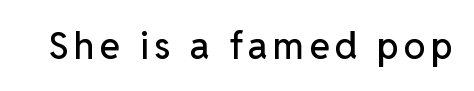
The image shows 37 px sans-serif type, upright; set not underlined; low stroke contrast and a medium x-height.
